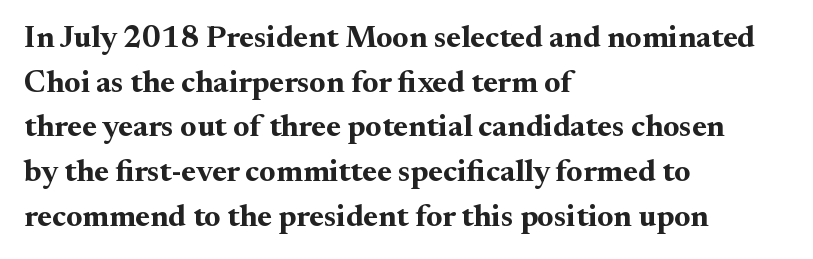
{"serif": "yes", "italic": "no", "bold": "yes", "weight": "bold", "width": "normal", "stroke_contrast": "medium", "x_height": "small", "monospaced": "no", "underline": "no", "align": "left", "line_spacing": "normal", "line_spacing_ratio": 1.44, "letter_spacing": "normal", "letter_spacing_em": 0.0, "glyph_px": 31}
